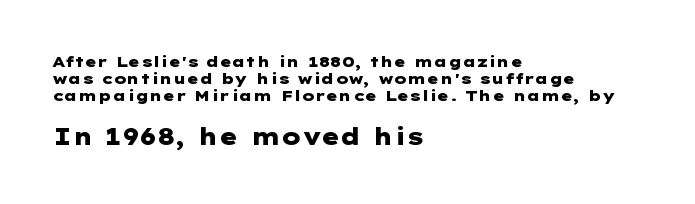
Q: Is the text bold? A: Yes.
Q: Is the text italic (slanted)? A: No, it is upright.
Q: Is the text underlined? A: No.
Q: How is the paragraph aligned? A: Left-aligned.
Q: Is the spacing between letters normal or unusually wide? A: Normal.
Q: Is the spacing between lines tight, normal or loose? A: Tight.
Q: Which block of text is set in a larger size, the first (top) or the second (bottom)? A: The second (bottom) one.
